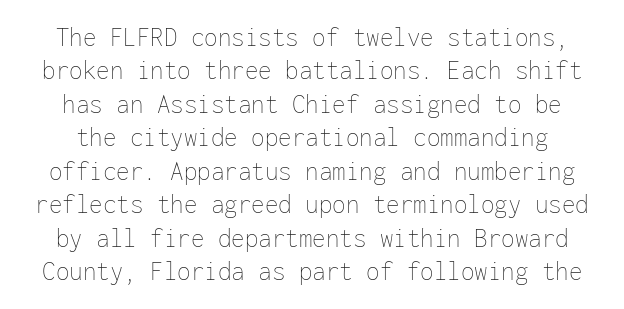
Upright lettering throughout. Default kerning and tracking; the words read as compact shapes. Descenders are the only things crossing below the line. No chunkiness to these letters — they're not bold.
